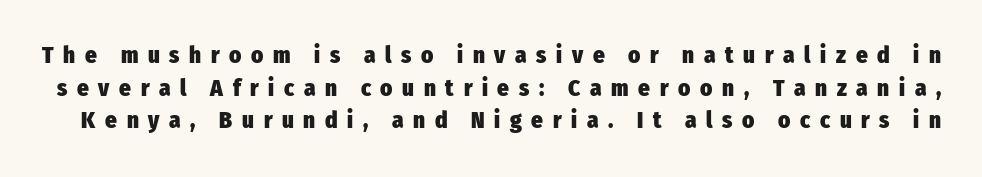
The image shows 23 px bold type, upright; set normal line spacing (1.42x), unusually wide letter spacing (+0.42 em), not underlined.
